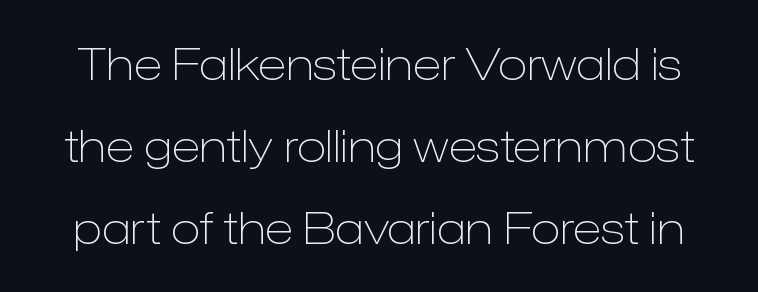
Q: Is the text bold? A: No.
Q: Is the text italic (slanted)? A: No, it is upright.
Q: Is the typeface a serif or a sans-serif typeface? A: Sans-serif.
Q: Is the text underlined? A: No.
Q: Is the spacing between letters normal or unusually wide? A: Normal.
Q: Width (condensed, normal, or wide)? A: Normal.
Q: Stroke contrast? A: Low.
Q: x-height? A: Medium.
Q: Monospaced? A: No.
